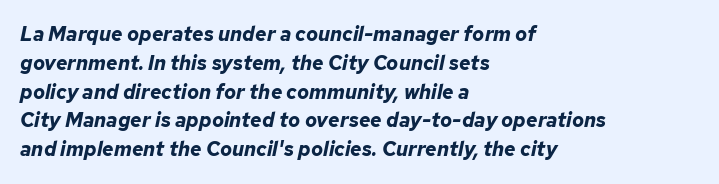
This block has exactly the height ordinary leading produces. Short note: letters normally spaced. These words are printed bold, with thick strokes throughout. Anything drawn beneath the words? Only blank space.
